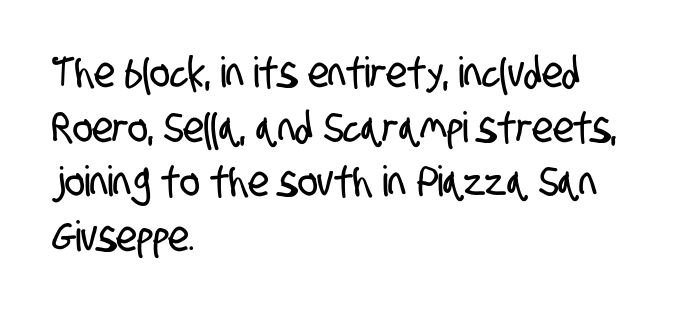
The image shows 42 px condensed sans-serif type; set left-aligned, normal line spacing (1.3x), normal letter spacing, not underlined; low stroke contrast and a large x-height.
